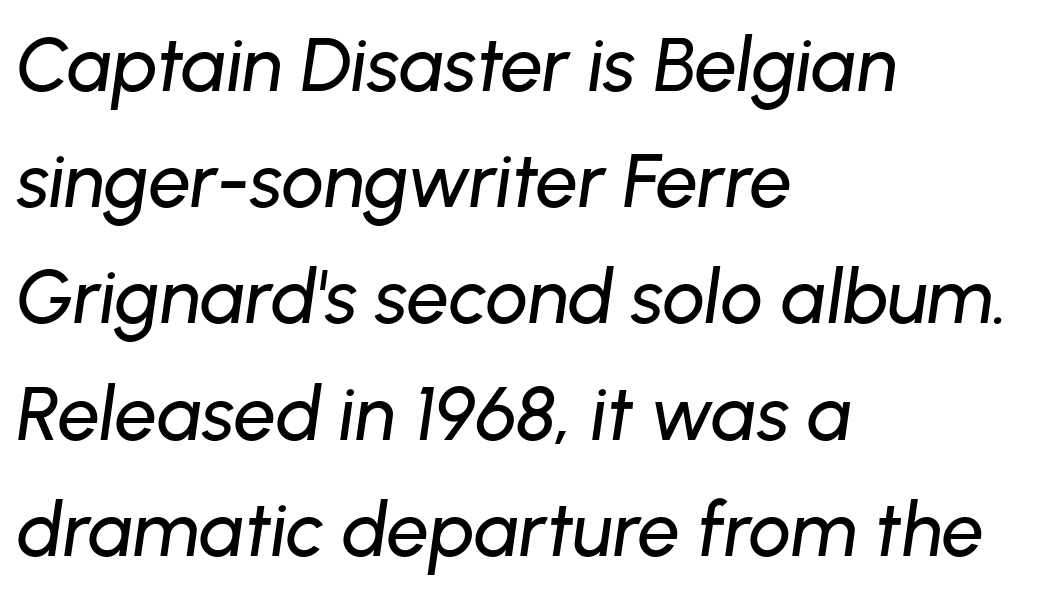
Q: Is the text italic (slanted)? A: Yes, it leans right by about 8 degrees.
Q: Is the text underlined? A: No.
Q: How is the paragraph aligned? A: Left-aligned.
Q: Is the spacing between letters normal or unusually wide? A: Normal.
Q: Is the spacing between lines tight, normal or loose? A: Normal.
Q: Width (condensed, normal, or wide)? A: Normal.
Q: Stroke contrast? A: Low.
Q: x-height? A: Medium.
Q: Monospaced? A: No.
